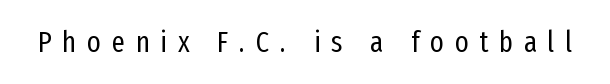
{"serif": "no", "italic": "no", "bold": "no", "weight": "regular", "width": "condensed", "stroke_contrast": "low", "x_height": "medium", "monospaced": "no", "underline": "no", "letter_spacing": "wide", "letter_spacing_em": 0.37, "glyph_px": 29}
